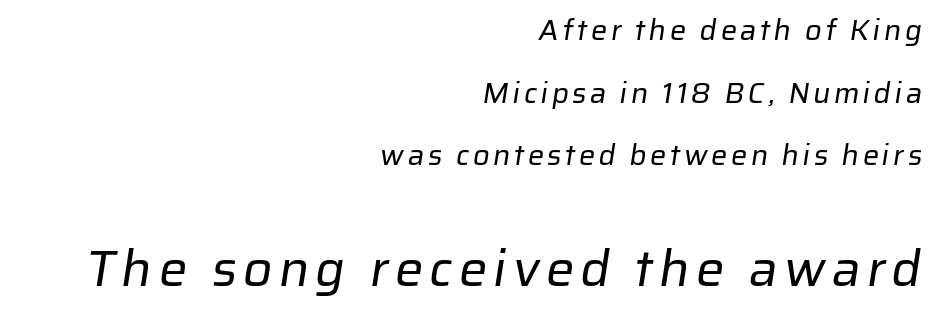
Q: Is the text bold? A: No.
Q: Is the typeface a serif or a sans-serif typeface? A: Sans-serif.
Q: Is the text underlined? A: No.
Q: How is the paragraph aligned? A: Right-aligned.
Q: Is the spacing between lines tight, normal or loose? A: Loose.
Q: Which block of text is set in a larger size, the first (top) or the second (bottom)? A: The second (bottom) one.
Q: Width (condensed, normal, or wide)? A: Normal.
Q: Stroke contrast? A: Low.
Q: x-height? A: Medium.
Q: Monospaced? A: No.
